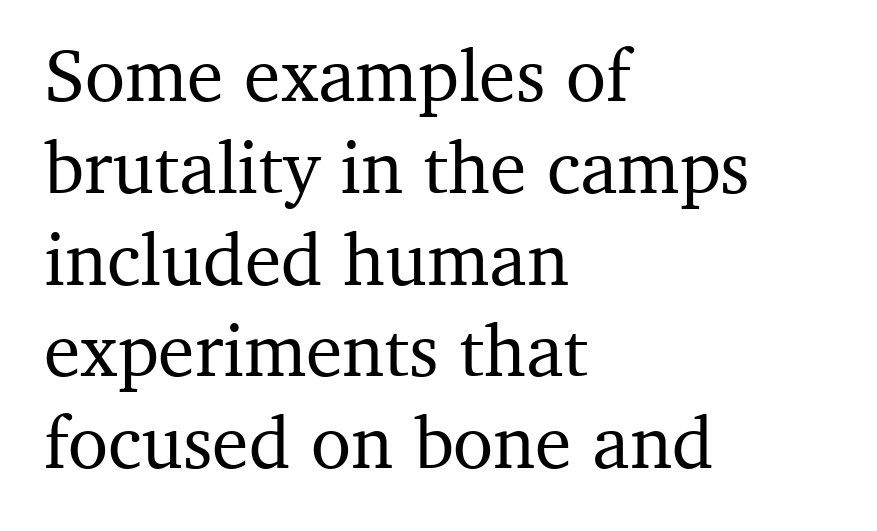
Q: Is the text italic (slanted)? A: No, it is upright.
Q: Is the typeface a serif or a sans-serif typeface? A: Serif.
Q: Is the text underlined? A: No.
Q: How is the paragraph aligned? A: Left-aligned.
Q: Is the spacing between letters normal or unusually wide? A: Normal.
Q: Width (condensed, normal, or wide)? A: Normal.
Q: Stroke contrast? A: Medium.
Q: x-height? A: Medium.
Q: Monospaced? A: No.
